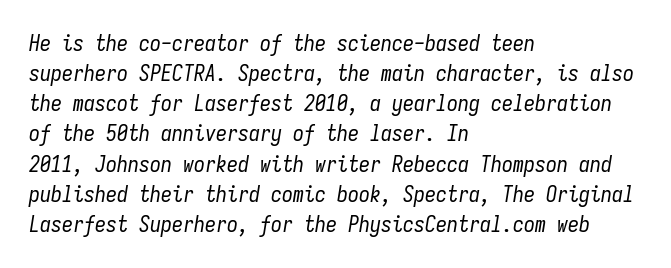
{"italic": "yes", "lean": "right", "slant_degrees": 9, "bold": "no", "underline": "no", "align": "left", "line_spacing": "normal", "line_spacing_ratio": 1.37, "letter_spacing": "normal", "letter_spacing_em": 0.0, "glyph_px": 22}
